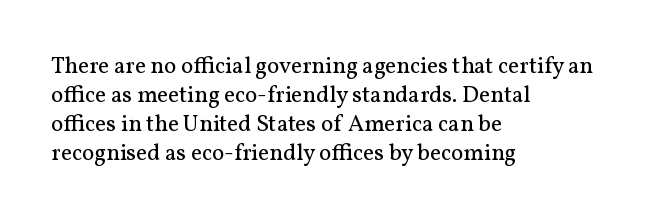
Q: Is the text bold? A: No.
Q: Is the text italic (slanted)? A: No, it is upright.
Q: Is the text underlined? A: No.
Q: How is the paragraph aligned? A: Left-aligned.
Q: Is the spacing between letters normal or unusually wide? A: Normal.
Q: Is the spacing between lines tight, normal or loose? A: Normal.
